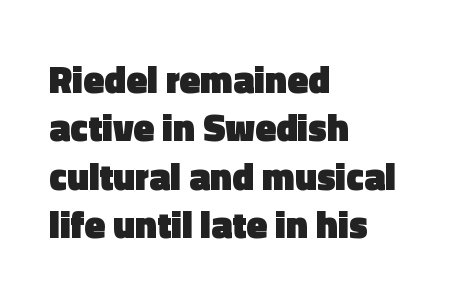
Q: Is the text bold? A: Yes.
Q: Is the text italic (slanted)? A: No, it is upright.
Q: Is the typeface a serif or a sans-serif typeface? A: Sans-serif.
Q: Is the text underlined? A: No.
Q: How is the paragraph aligned? A: Left-aligned.
Q: Is the spacing between letters normal or unusually wide? A: Normal.
Q: Is the spacing between lines tight, normal or loose? A: Normal.
Q: Width (condensed, normal, or wide)? A: Normal.
Q: x-height? A: Medium.
Q: Monospaced? A: No.
